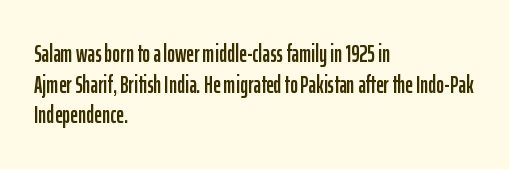
Q: Is the text italic (slanted)? A: No, it is upright.
Q: Is the text underlined? A: No.
Q: How is the paragraph aligned? A: Left-aligned.
Q: Is the spacing between letters normal or unusually wide? A: Normal.
Q: Is the spacing between lines tight, normal or loose? A: Normal.
